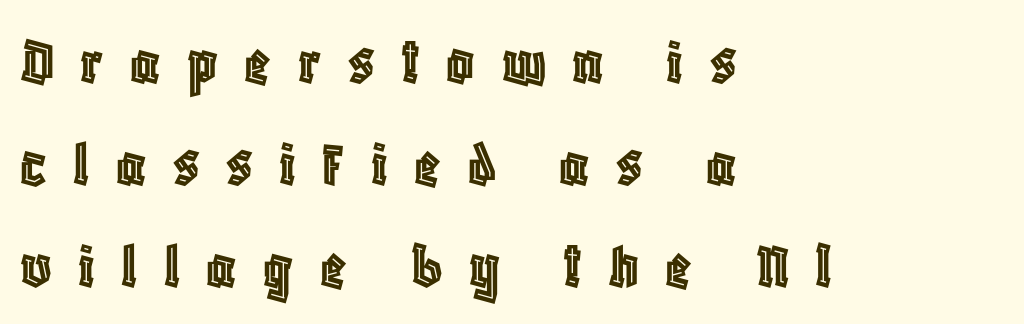
This block has exactly the height ordinary leading produces. The passage shown has open, widely tracked lettering throughout. The lettering holds an erect, upright posture throughout. This rendering features lettering with no underline.
